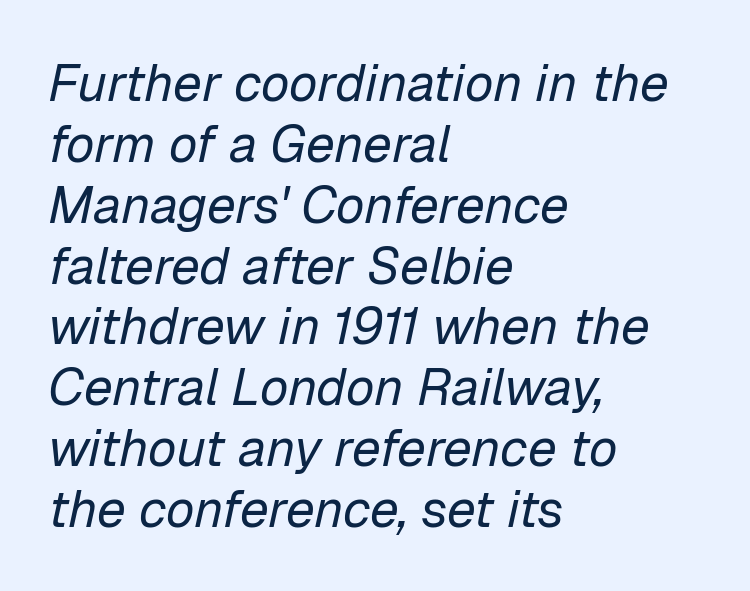
The image shows 52 px regular-weight type, italic (leaning right); set left-aligned, line spacing 1.17x, normal letter spacing, not underlined; low stroke contrast and a medium x-height.
